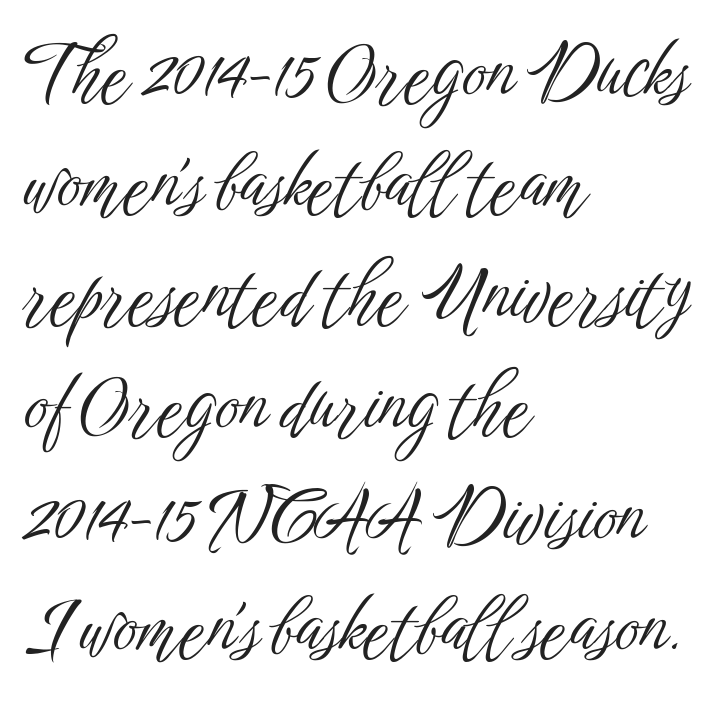
The type family on display is of the sans-serif kind. No word sits above an underline. The passage shown is not bold in any degree.
